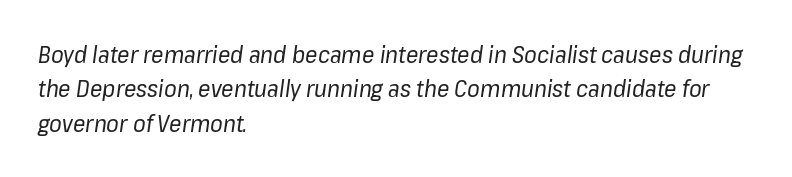
Q: Is the text bold? A: No.
Q: Is the text italic (slanted)? A: Yes, it leans right by about 8 degrees.
Q: Is the text underlined? A: No.
Q: How is the paragraph aligned? A: Left-aligned.
Q: Is the spacing between letters normal or unusually wide? A: Normal.
Q: Is the spacing between lines tight, normal or loose? A: Normal.
